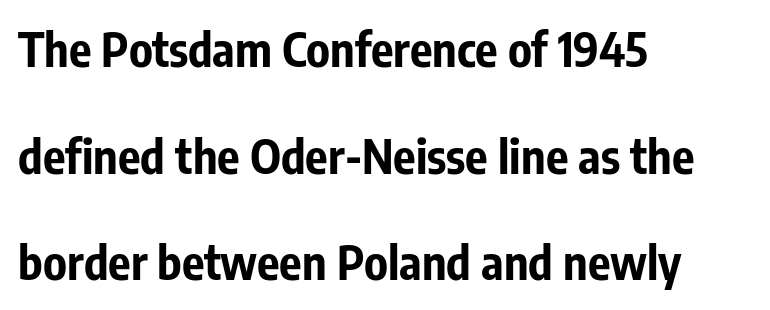
Q: Is the text bold? A: Yes.
Q: Is the text italic (slanted)? A: No, it is upright.
Q: Is the typeface a serif or a sans-serif typeface? A: Sans-serif.
Q: Is the text underlined? A: No.
Q: How is the paragraph aligned? A: Left-aligned.
Q: Is the spacing between letters normal or unusually wide? A: Normal.
Q: Is the spacing between lines tight, normal or loose? A: Loose.
Q: Width (condensed, normal, or wide)? A: Condensed.
Q: Stroke contrast? A: Low.
Q: x-height? A: Medium.
Q: Monospaced? A: No.
